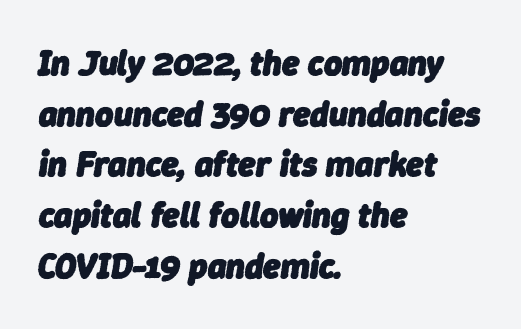
Compared with typical body copy, the letter spacing here is the same. The face used here has the dense, thick strokes of a bold. Here the designer chose a conventional face with non-uniform glyph widths. Summary of vertical rhythm: regular, with standard interline spacing.
